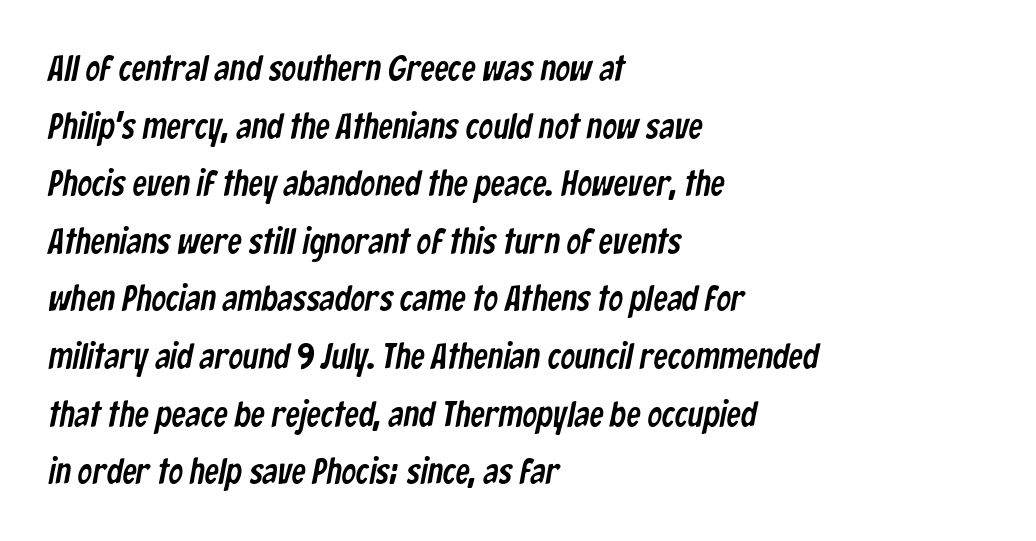
Examine the stroke ends and you'll find no serifs. Each word holds together tightly as a unit, with standard inter-letter gaps. The typesetter chose a ragged-right arrangement here. Note the varied advance widths — an 'i' is clearly narrower than an 'm'. The gap between lines stays unmarked.
